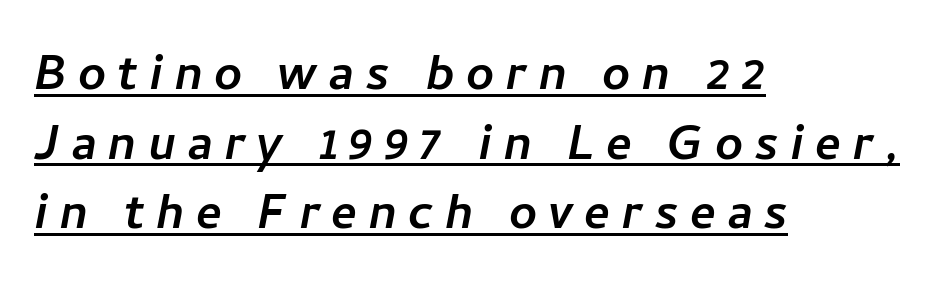
Where is the straight margin? On the left. The words here are underlined. Font category for this specimen: sans-serif. Each letter keeps its own natural width here, so spacing adapts to shape. The vertical gap from one line to the next is small.
